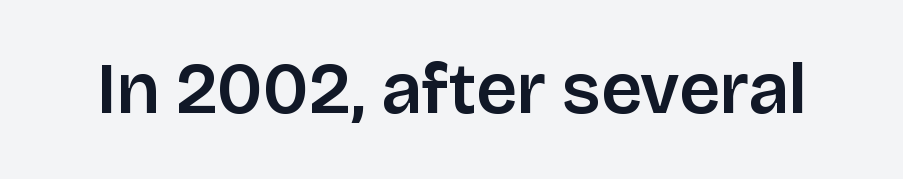
Q: Is the text italic (slanted)? A: No, it is upright.
Q: Is the typeface a serif or a sans-serif typeface? A: Sans-serif.
Q: Is the text underlined? A: No.
Q: Is the spacing between letters normal or unusually wide? A: Normal.
Q: Width (condensed, normal, or wide)? A: Normal.
Q: Stroke contrast? A: Low.
Q: x-height? A: Large.
Q: Monospaced? A: No.
